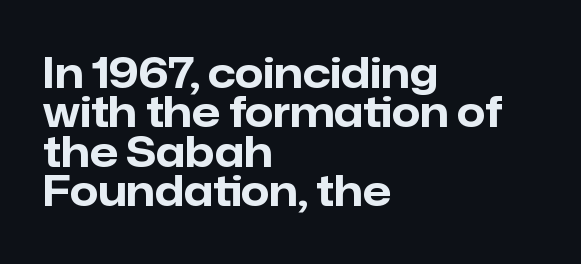
The image shows 41 px bold sans-serif type, upright; set left-aligned, tight line spacing (0.96x), normal letter spacing, not underlined; low stroke contrast and a medium x-height.
